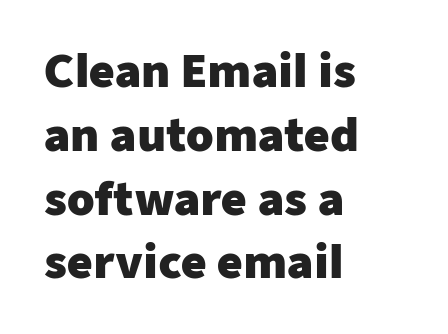
{"serif": "no", "italic": "no", "bold": "yes", "weight": "heavy", "width": "normal", "stroke_contrast": "low", "x_height": "medium", "monospaced": "no", "underline": "no", "align": "left", "line_spacing": "normal", "line_spacing_ratio": 1.45, "letter_spacing": "normal", "letter_spacing_em": 0.0, "glyph_px": 44}
